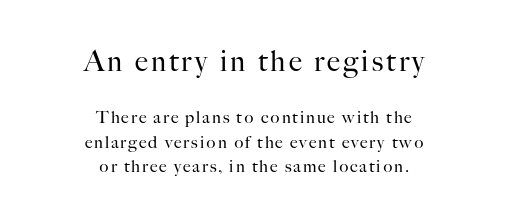
The image shows 29 px regular-weight serif type, upright; set centered, normal line spacing (1.42x), not underlined; the first (top) block is 1.71x larger; high stroke contrast and a small x-height.
